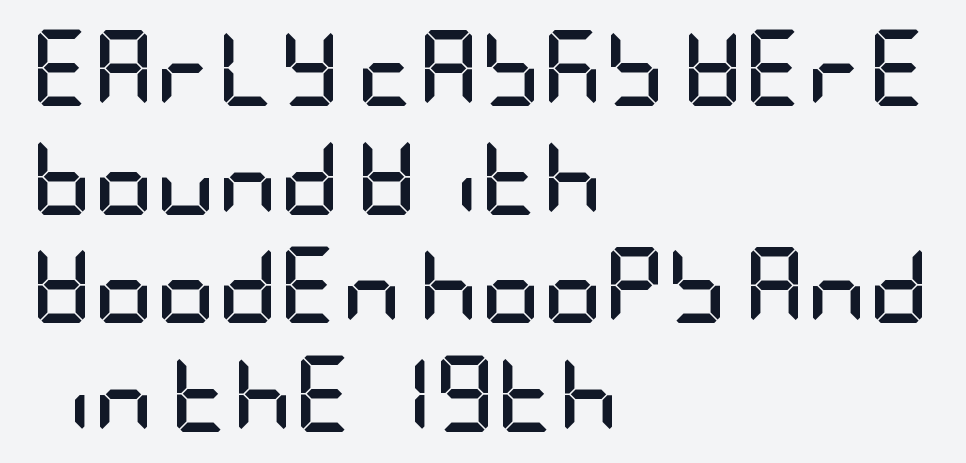
Q: Is the text bold? A: Yes.
Q: Is the text italic (slanted)? A: No, it is upright.
Q: Is the typeface a serif or a sans-serif typeface? A: Sans-serif.
Q: Is the text underlined? A: No.
Q: How is the paragraph aligned? A: Left-aligned.
Q: Is the spacing between letters normal or unusually wide? A: Normal.
Q: Is the spacing between lines tight, normal or loose? A: Normal.
Q: Width (condensed, normal, or wide)? A: Condensed.
Q: Stroke contrast? A: Low.
Q: x-height? A: Large.
